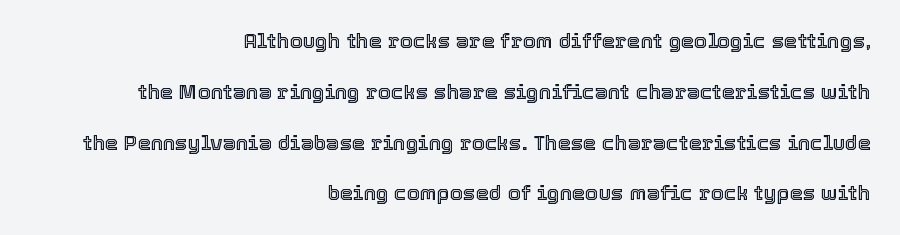
The image shows 21 px text type, upright; set right-aligned, loose line spacing (2.42x), normal letter spacing, not underlined.
